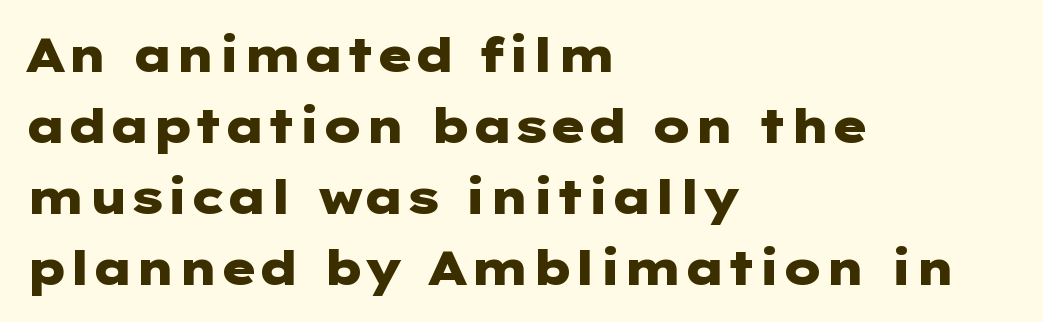
Thick stems and heavy bowls — unmistakably bold. A typesetter would label this face a sans. Nobody touched the tracking dial on this one. Designer's note — italics off, roman on. This rendering uses left alignment, leaving the right contour irregular. Underlining? Definitely not there.
